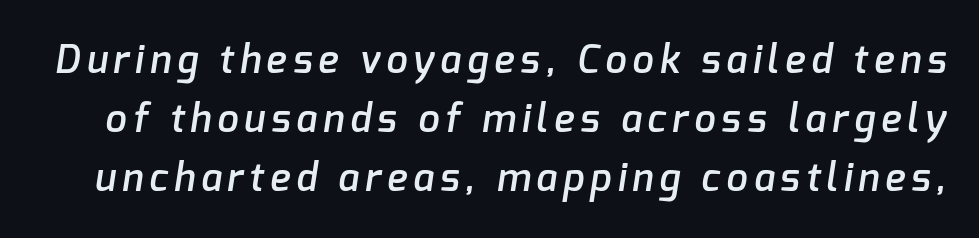
Q: Is the text bold? A: Semi-bold.
Q: Is the typeface a serif or a sans-serif typeface? A: Sans-serif.
Q: Is the text underlined? A: No.
Q: Is the spacing between lines tight, normal or loose? A: Normal.
Q: Width (condensed, normal, or wide)? A: Normal.
Q: Stroke contrast? A: Low.
Q: x-height? A: Medium.
Q: Monospaced? A: No.
